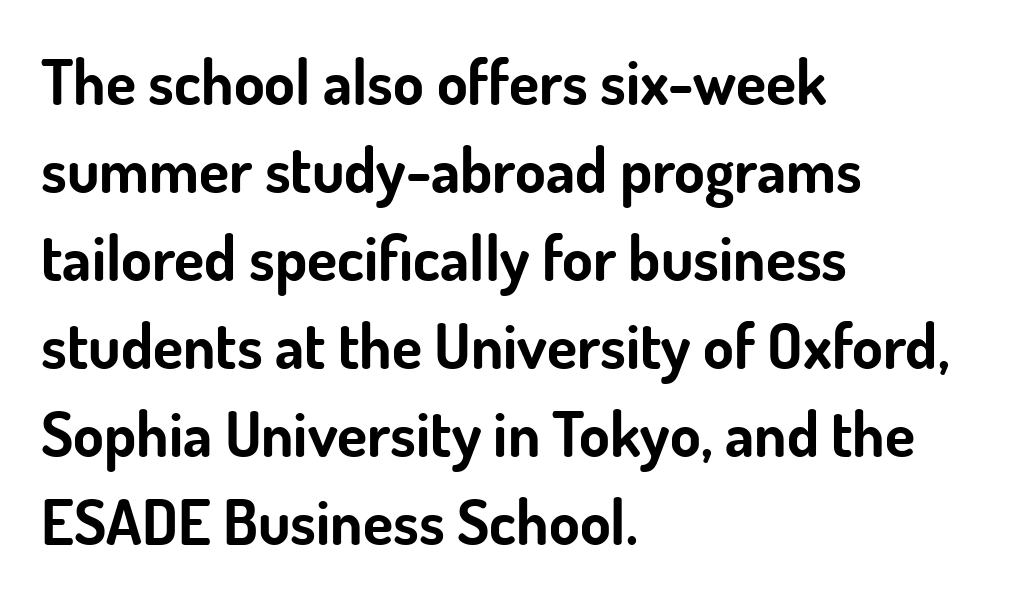
The image shows 62 px bold sans-serif type, upright; set left-aligned, normal line spacing (1.42x), normal letter spacing, not underlined; low stroke contrast and a small x-height.
